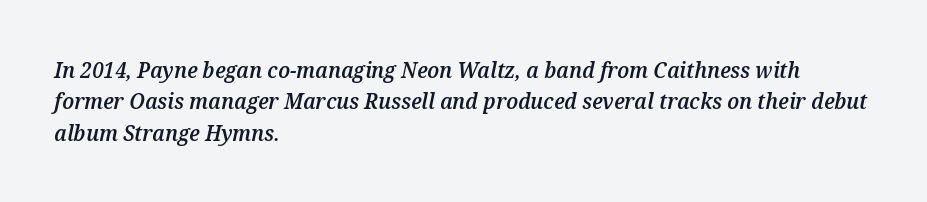
Horizontal bands of white between lines are of average thickness. Does the weight exceed regular? Yes, but only to semibold. The type is set solid horizontally, with unmodified tracking. The passage shown leans; its letterforms are oblique.
